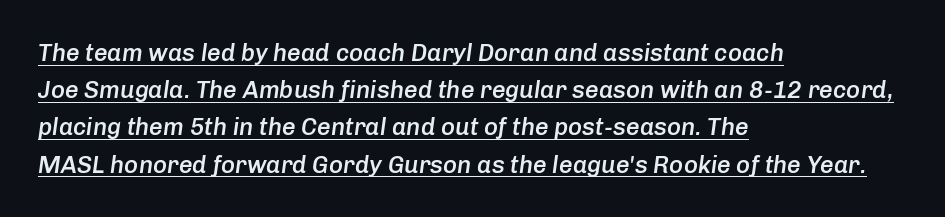
{"italic": "yes", "lean": "right", "slant_degrees": 8, "bold": "semi", "underline": "yes", "align": "left", "line_spacing": "normal", "line_spacing_ratio": 1.55, "letter_spacing": "normal", "letter_spacing_em": 0.0, "glyph_px": 24}
